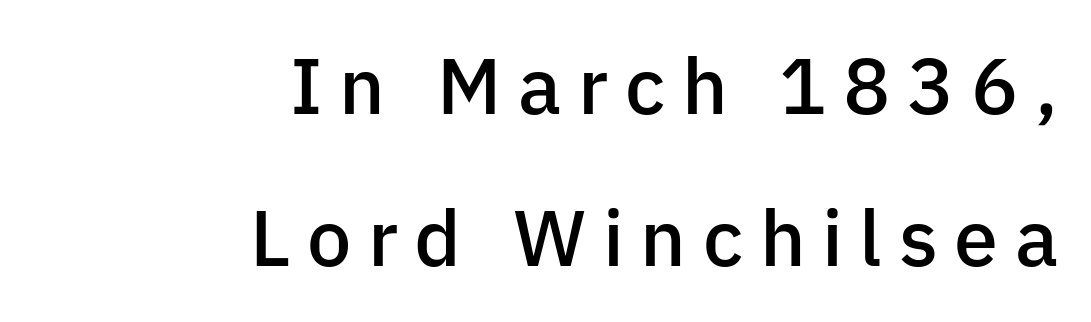
{"serif": "no", "italic": "no", "bold": "semi", "weight": "semibold", "width": "normal", "stroke_contrast": "low", "x_height": "medium", "monospaced": "no", "underline": "no", "align": "right", "line_spacing": "loose", "line_spacing_ratio": 1.93, "letter_spacing": "wide", "letter_spacing_em": 0.21, "glyph_px": 79}
